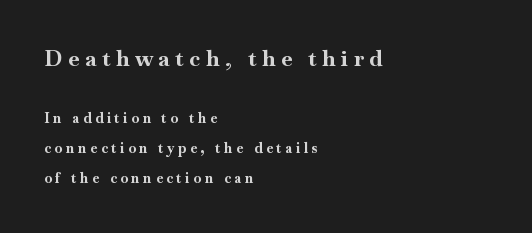
Q: Is the text bold? A: Yes.
Q: Is the text italic (slanted)? A: No, it is upright.
Q: Is the text underlined? A: No.
Q: How is the paragraph aligned? A: Left-aligned.
Q: Is the spacing between letters normal or unusually wide? A: Unusually wide.
Q: Is the spacing between lines tight, normal or loose? A: Loose.
Q: Which block of text is set in a larger size, the first (top) or the second (bottom)? A: The first (top) one.
